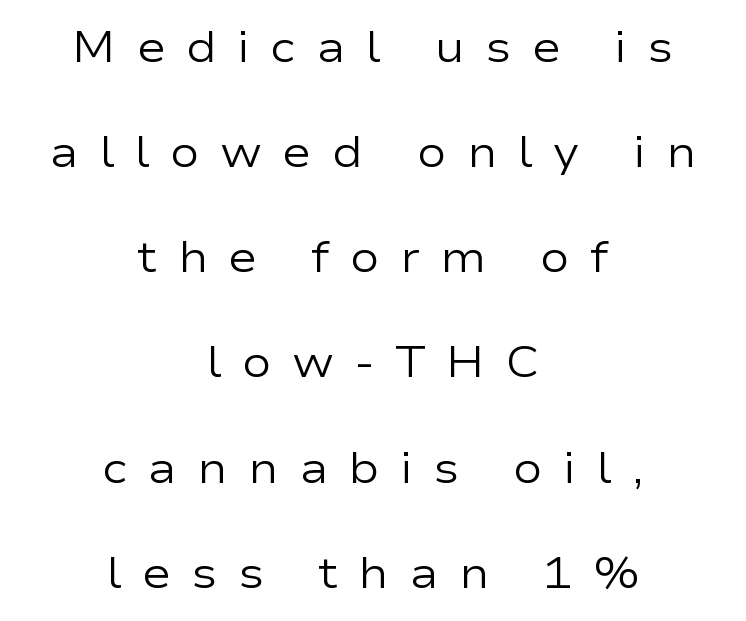
Q: Is the text bold? A: No.
Q: Is the text italic (slanted)? A: No, it is upright.
Q: Is the typeface a serif or a sans-serif typeface? A: Sans-serif.
Q: Is the text underlined? A: No.
Q: How is the paragraph aligned? A: Centered.
Q: Is the spacing between letters normal or unusually wide? A: Unusually wide.
Q: Is the spacing between lines tight, normal or loose? A: Loose.
Q: Width (condensed, normal, or wide)? A: Wide.
Q: Stroke contrast? A: Low.
Q: x-height? A: Medium.
Q: Monospaced? A: No.
